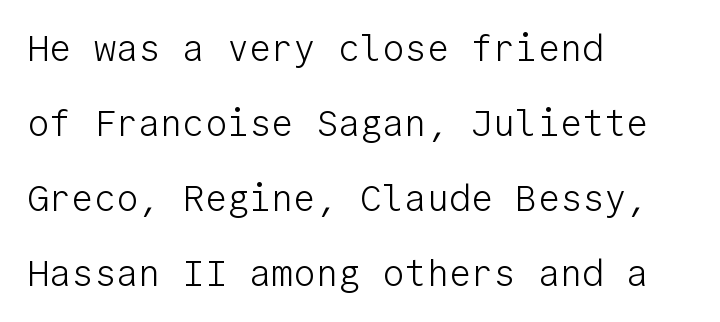
Q: Is the text bold? A: No.
Q: Is the text italic (slanted)? A: No, it is upright.
Q: Is the typeface a serif or a sans-serif typeface? A: Sans-serif.
Q: Is the text underlined? A: No.
Q: How is the paragraph aligned? A: Left-aligned.
Q: Is the spacing between letters normal or unusually wide? A: Normal.
Q: Is the spacing between lines tight, normal or loose? A: Loose.
Q: Width (condensed, normal, or wide)? A: Normal.
Q: Stroke contrast? A: Low.
Q: x-height? A: Medium.
Q: Monospaced? A: Yes.
